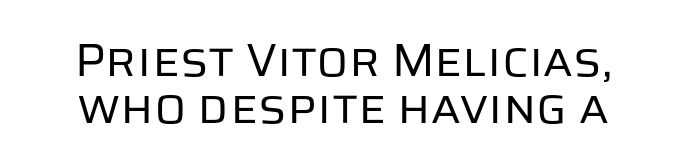
This sample is center-justified, so both line endings float freely. The passage shown is not underscored anywhere. Spacing verdict: proportional, widths tailored to each character. Every character sits straight up, as roman type does.
